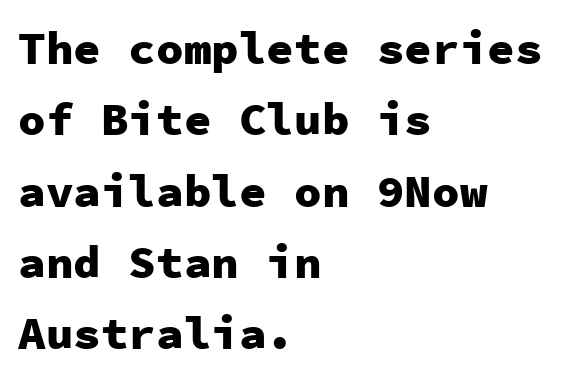
The image shows 46 px heavy sans-serif type, upright, monospaced; set left-aligned, normal line spacing (1.55x), normal letter spacing, not underlined; low stroke contrast and a medium x-height.
